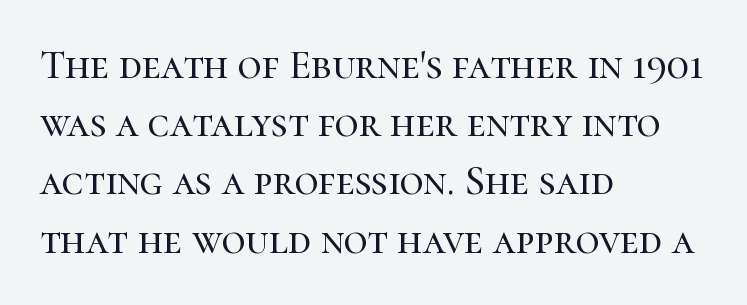
Q: Is the text italic (slanted)? A: No, it is upright.
Q: Is the typeface a serif or a sans-serif typeface? A: Serif.
Q: Is the text underlined? A: No.
Q: How is the paragraph aligned? A: Left-aligned.
Q: Is the spacing between letters normal or unusually wide? A: Normal.
Q: Is the spacing between lines tight, normal or loose? A: Normal.
Q: Width (condensed, normal, or wide)? A: Normal.
Q: Stroke contrast? A: High.
Q: x-height? A: Medium.
Q: Monospaced? A: No.
